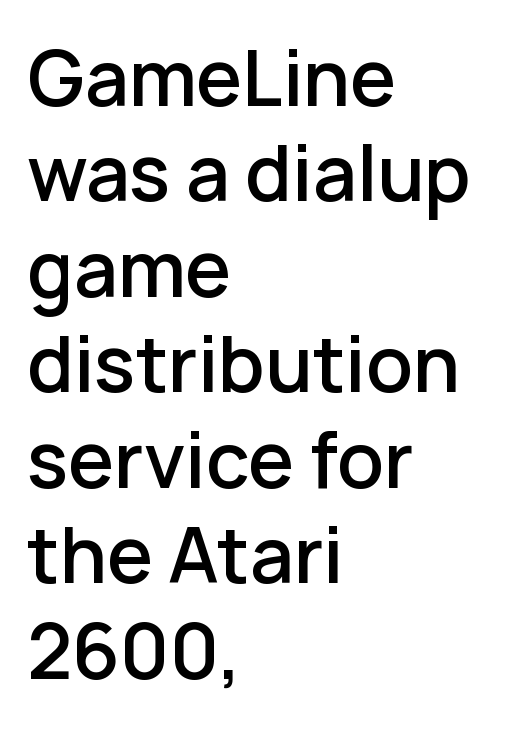
The image shows 74 px semibold sans-serif type, upright; set left-aligned, normal line spacing (1.29x), normal letter spacing, not underlined; low stroke contrast and a medium x-height.
